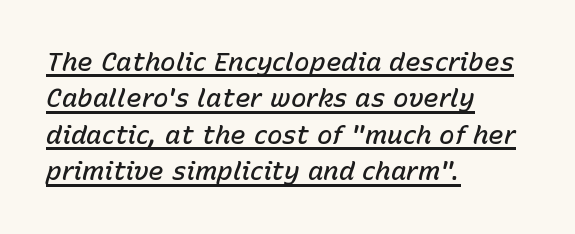
Is the type slanted? Yes — the strokes lean at a clear angle. Firm but not heavy-handed strokes: this text is semibold. Here the glyphs are tracked normally, forming tight word shapes. Whoever set this chose a conventional vertical rhythm. The lines in this sample share a left origin and differ only in where they stop.
